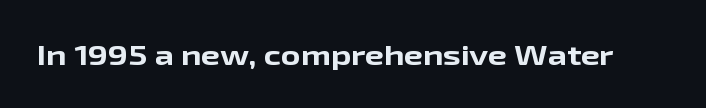
The image shows 27 px bold type, upright; set normal letter spacing, not underlined.
